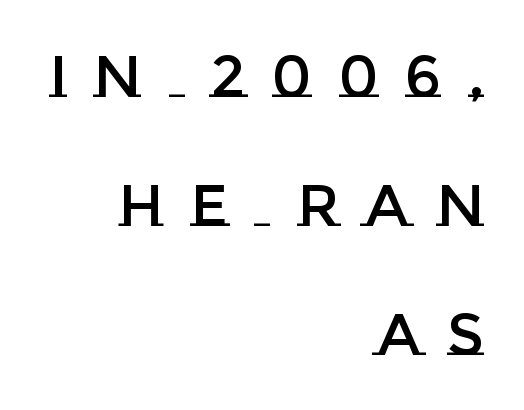
The image shows 58 px text type, upright; set right-aligned, loose line spacing (2.22x), unusually wide letter spacing (+0.46 em), not underlined; low stroke contrast and a large x-height.
